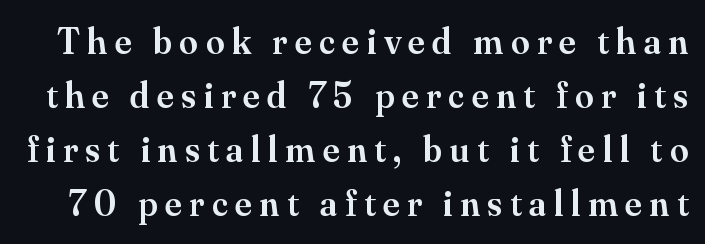
The image shows 37 px semibold serif type, upright; set normal line spacing (1.46x), unusually wide letter spacing (+0.21 em), not underlined; medium stroke contrast and a small x-height.
